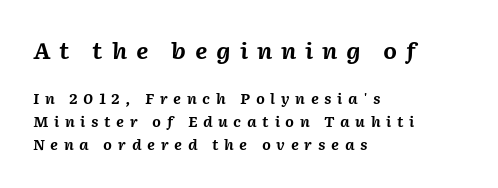
Q: Is the text bold? A: Yes.
Q: Is the text italic (slanted)? A: Yes, it leans right by about 2 degrees.
Q: Is the text underlined? A: No.
Q: How is the paragraph aligned? A: Left-aligned.
Q: Is the spacing between letters normal or unusually wide? A: Unusually wide.
Q: Is the spacing between lines tight, normal or loose? A: Normal.
Q: Which block of text is set in a larger size, the first (top) or the second (bottom)? A: The first (top) one.
